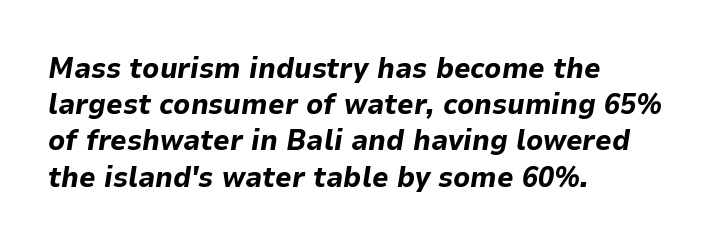
The image shows 29 px bold type, italic (leaning right); set left-aligned, normal line spacing (1.25x), normal letter spacing, not underlined; low stroke contrast and a medium x-height.
